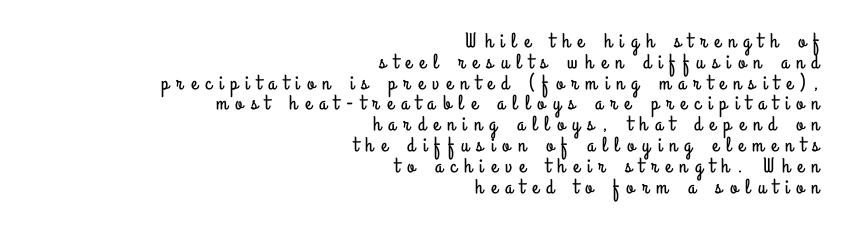
Notice how descenders almost collide with the ascenders below — that's tight leading. When letters stand straight like this, we call the style roman or upright. The zone under the glyphs is completely vacant. These lines have a slow, spaced-out rhythm from letter to letter.
